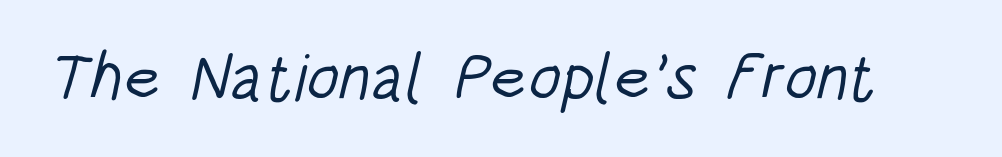
The image shows 66 px light, condensed sans-serif type; set normal letter spacing, not underlined; low stroke contrast and a large x-height.
